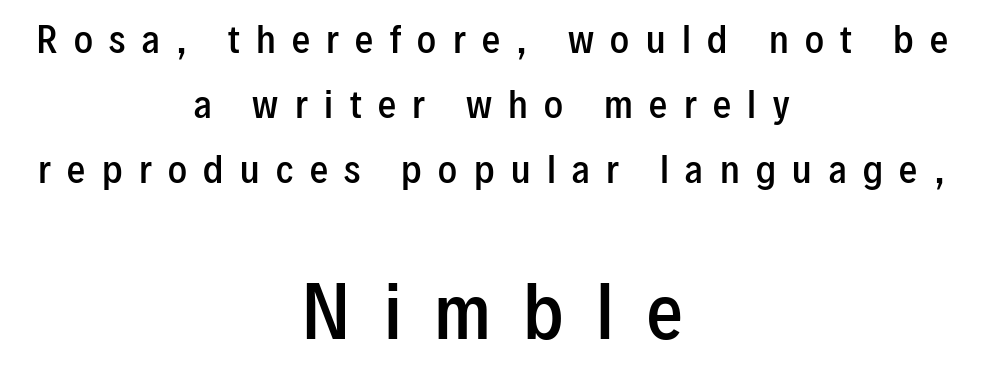
{"serif": "no", "italic": "no", "bold": "semi", "weight": "semibold", "width": "condensed", "stroke_contrast": "low", "x_height": "medium", "monospaced": "no", "underline": "no", "align": "center", "line_spacing_ratio": 1.81, "letter_spacing": "wide", "letter_spacing_em": 0.46, "larger_block": "second", "size_ratio": 1.97, "glyph_px": 71}
